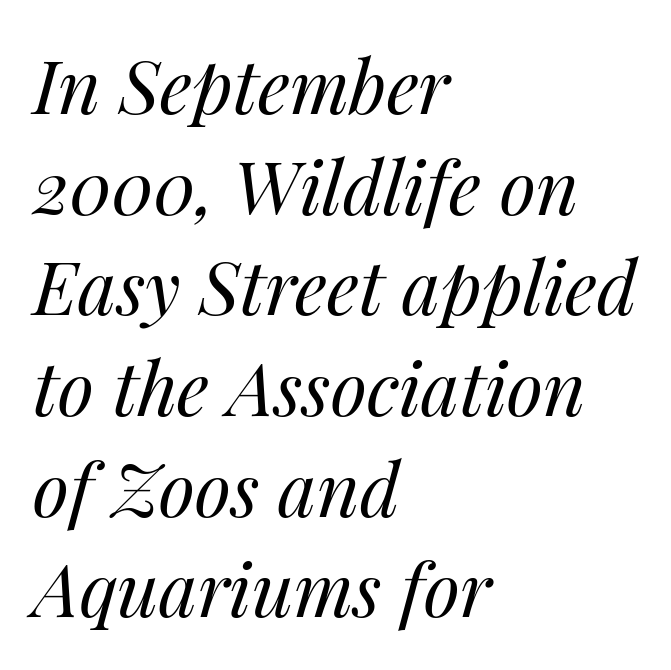
Q: Is the text bold? A: No.
Q: Is the text italic (slanted)? A: Yes, it leans right by about 14 degrees.
Q: Is the text underlined? A: No.
Q: How is the paragraph aligned? A: Left-aligned.
Q: Is the spacing between letters normal or unusually wide? A: Normal.
Q: Is the spacing between lines tight, normal or loose? A: Normal.
Q: Width (condensed, normal, or wide)? A: Normal.
Q: Stroke contrast? A: Medium.
Q: x-height? A: Medium.
Q: Monospaced? A: No.
